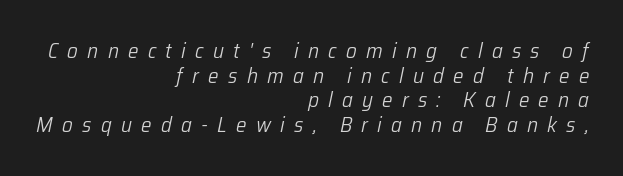
Stem width sits at or under what a default text font uses. The foot of each line stays bare and open. Short note: letters widely spaced. Slant detected: the letters are inclined. A student would call this right alignment; a typographer would say flush right, rag left.
